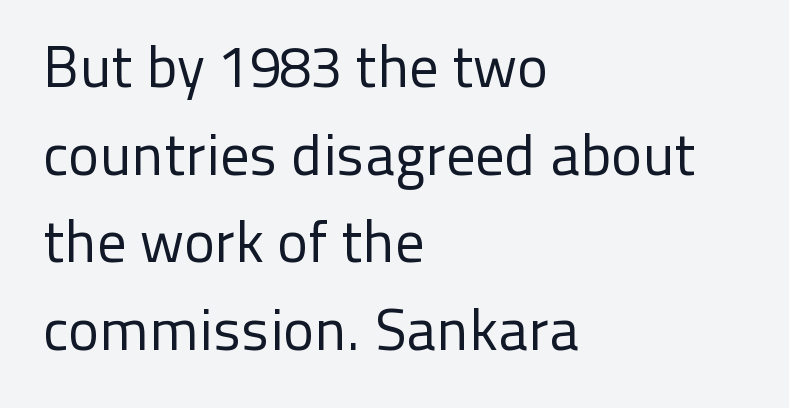
{"serif": "no", "italic": "no", "bold": "no", "weight": "regular", "width": "normal", "stroke_contrast": "low", "x_height": "medium", "monospaced": "no", "underline": "no", "align": "left", "line_spacing": "normal", "line_spacing_ratio": 1.51, "letter_spacing": "normal", "letter_spacing_em": 0.0, "glyph_px": 58}
